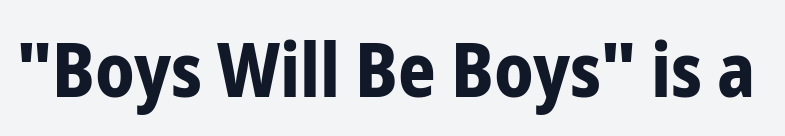
This rendering features lettering with no underline. Are there feet on the stems? There aren't — it's a sans. Do the characters align in a grid? No, the font is proportional. Caption: bold face, heavy strokes. Compared with typical body copy, the letter spacing here is the same. Posture: straight, roman, zero tilt.
